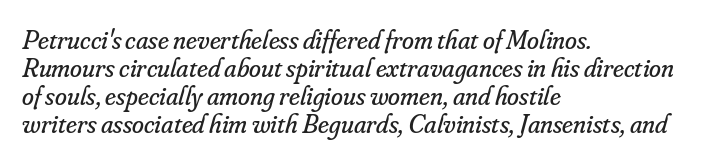
Q: Is the text bold? A: No.
Q: Is the text italic (slanted)? A: Yes, it leans right by about 16 degrees.
Q: Is the text underlined? A: No.
Q: How is the paragraph aligned? A: Left-aligned.
Q: Is the spacing between letters normal or unusually wide? A: Normal.
Q: Is the spacing between lines tight, normal or loose? A: Tight.
